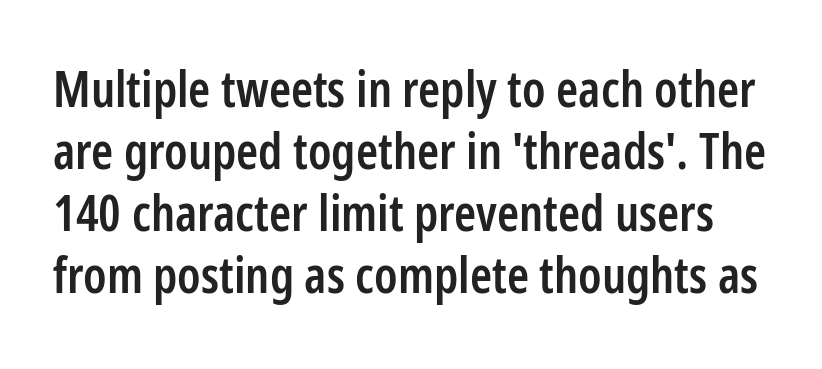
This is sans-serif lettering, the kind often seen on screens and signage. The letters sit at their default tracking, neither squeezed nor spread. Ascenders rise straight up at ninety degrees. Weight: semibold (demi).
